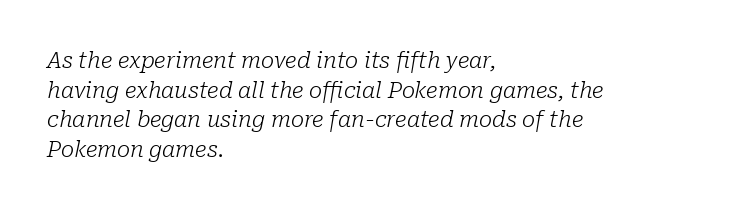
The image shows 22 px text type, italic (leaning right); set left-aligned, normal line spacing (1.35x), normal letter spacing, not underlined.
